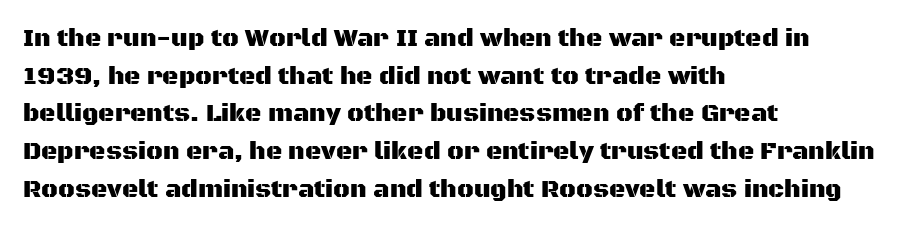
The image shows 25 px text type, upright; set left-aligned, normal line spacing (1.51x), normal letter spacing, not underlined.
